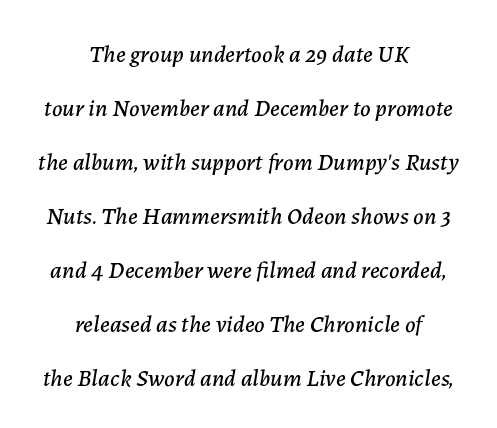
{"italic": "yes", "lean": "right", "slant_degrees": 7, "underline": "no", "align": "center", "line_spacing": "loose", "line_spacing_ratio": 2.25, "letter_spacing": "normal", "letter_spacing_em": 0.0, "glyph_px": 24}
